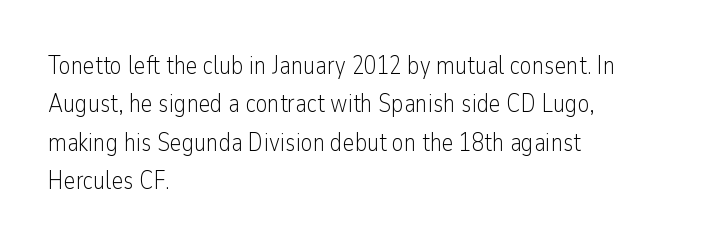
{"italic": "no", "bold": "no", "underline": "no", "align": "left", "line_spacing": "normal", "line_spacing_ratio": 1.54, "letter_spacing": "normal", "letter_spacing_em": 0.0, "glyph_px": 25}
